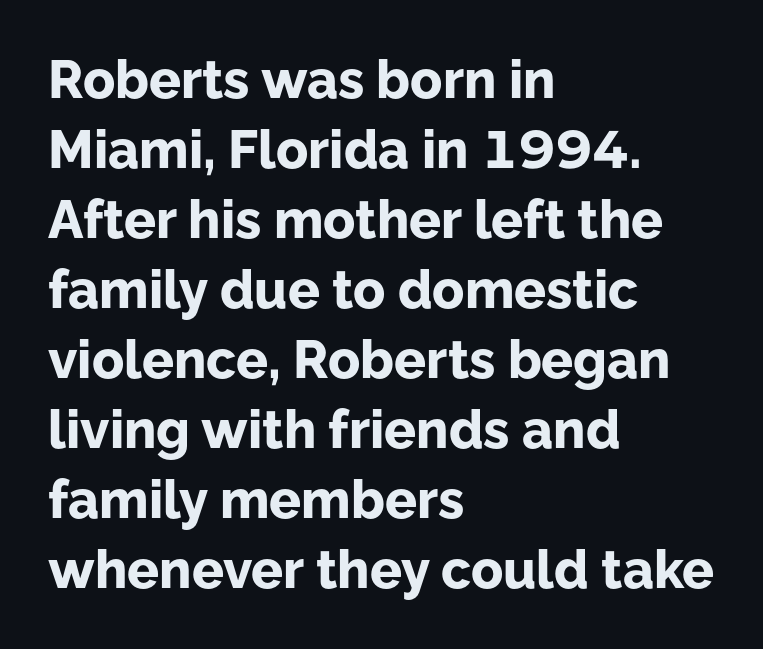
The image shows 53 px bold sans-serif type, upright; set left-aligned, normal line spacing (1.32x), normal letter spacing, not underlined; low stroke contrast and a medium x-height.
